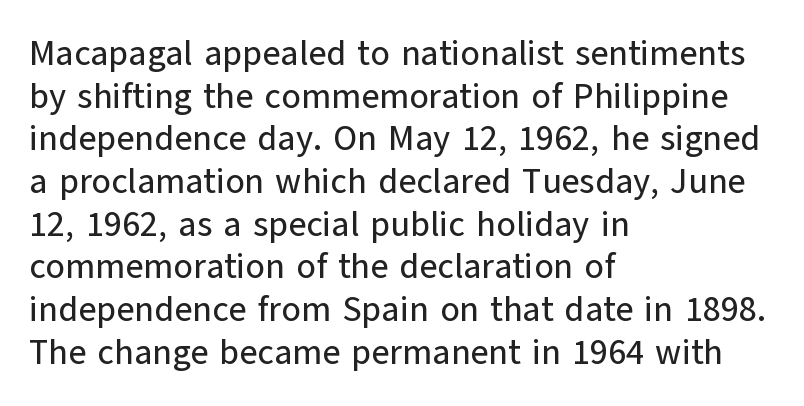
The image shows 35 px sans-serif type, upright; set left-aligned, line spacing 1.22x, normal letter spacing, not underlined; low stroke contrast and a medium x-height.
